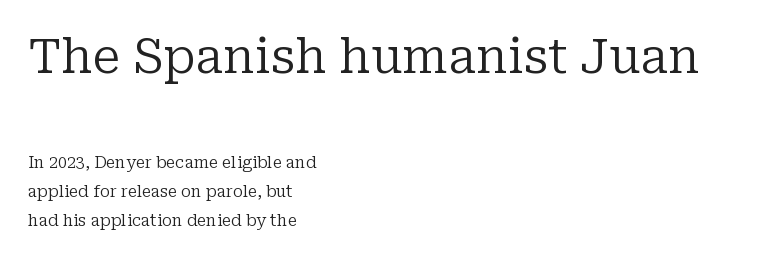
The image shows 48 px regular-weight serif type, upright; set left-aligned, line spacing 1.81x, normal letter spacing, not underlined; the first (top) block is 3.0x larger; low stroke contrast and a medium x-height.
